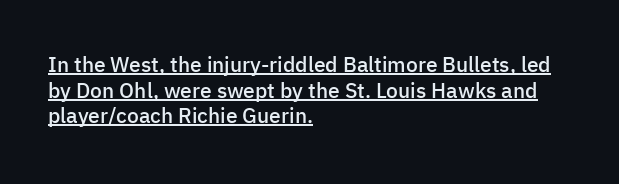
Q: Is the text bold? A: Semi-bold.
Q: Is the text italic (slanted)? A: No, it is upright.
Q: Is the text underlined? A: Yes.
Q: How is the paragraph aligned? A: Left-aligned.
Q: Is the spacing between letters normal or unusually wide? A: Normal.
